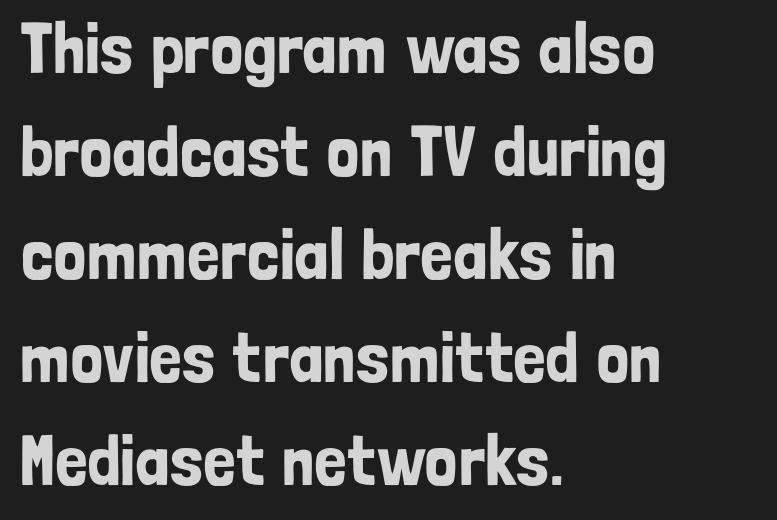
The image shows 72 px condensed sans-serif type, upright; set left-aligned, normal line spacing (1.43x), normal letter spacing, not underlined; low stroke contrast and a medium x-height.
